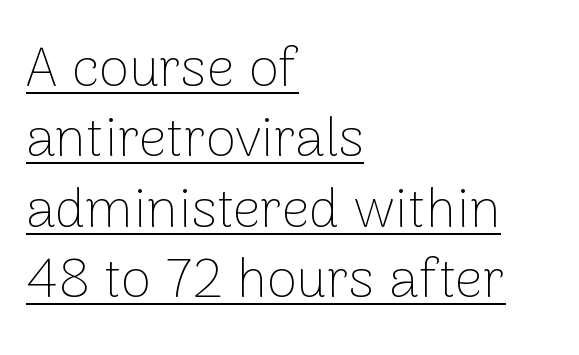
{"serif": "no", "italic": "no", "bold": "no", "weight": "thin", "width": "normal", "stroke_contrast": "low", "x_height": "medium", "monospaced": "no", "underline": "yes", "align": "left", "line_spacing": "normal", "line_spacing_ratio": 1.28, "letter_spacing": "normal", "letter_spacing_em": 0.0, "glyph_px": 55}
